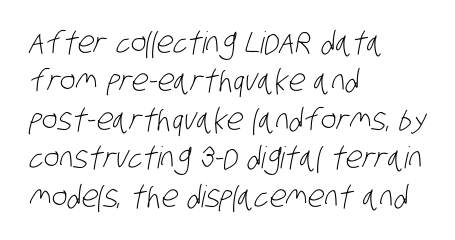
{"serif": "no", "bold": "no", "weight": "light", "width": "condensed", "stroke_contrast": "low", "x_height": "large", "monospaced": "no", "underline": "no", "align": "left", "line_spacing": "normal", "line_spacing_ratio": 1.28, "letter_spacing": "normal", "letter_spacing_em": 0.0, "glyph_px": 30}
